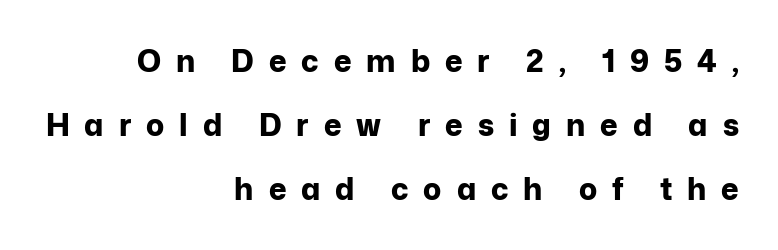
{"serif": "no", "italic": "no", "bold": "yes", "weight": "bold", "width": "normal", "stroke_contrast": "low", "x_height": "medium", "monospaced": "no", "underline": "no", "align": "right", "line_spacing": "loose", "line_spacing_ratio": 2.14, "letter_spacing": "wide", "letter_spacing_em": 0.5, "glyph_px": 30}
